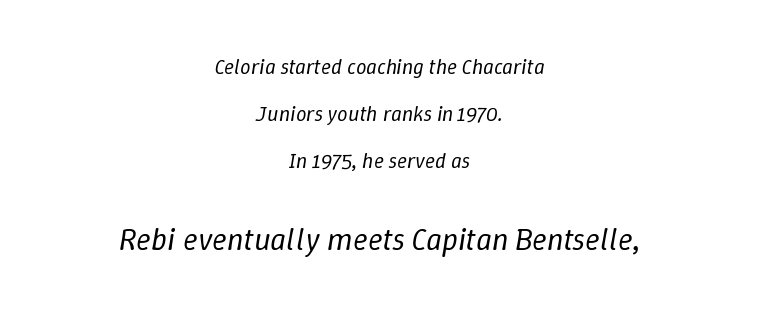
{"italic": "yes", "lean": "right", "slant_degrees": 9, "bold": "no", "weight": "regular", "width": "normal", "stroke_contrast": "low", "x_height": "medium", "monospaced": "no", "underline": "no", "align": "center", "line_spacing": "loose", "line_spacing_ratio": 2.24, "letter_spacing": "normal", "letter_spacing_em": 0.0, "larger_block": "second", "size_ratio": 1.48, "glyph_px": 31}
